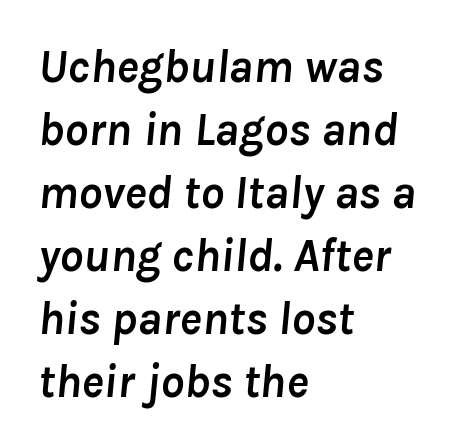
The image shows 47 px semibold type, italic (leaning right); set left-aligned, normal line spacing (1.34x), normal letter spacing, not underlined; low stroke contrast and a medium x-height.
